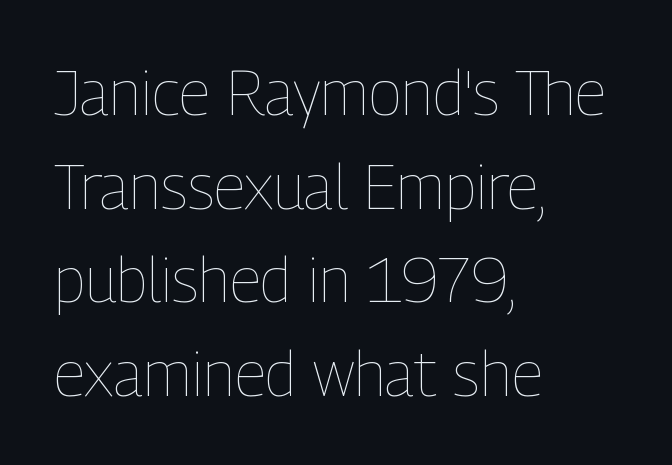
Is this a fixed-width face? No — the glyphs have proportional, varying widths. The gap between lines stays unmarked. One-word summary of the alignment: left. Heaviness? Minimal to ordinary, like unemphasized prose.
